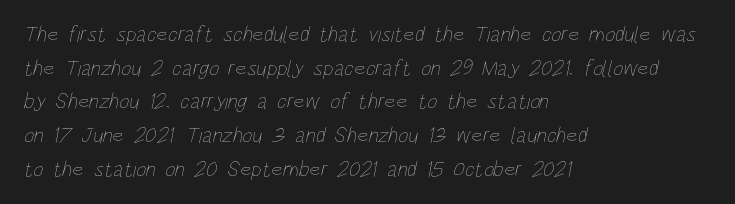
The strokes carry an ordinary text weight at most. Does the copy run flush right? No — it runs flush left. The type is set solid horizontally, with unmodified tracking. Successive baselines arrive at the customary interval. The area under the type is left untouched.
